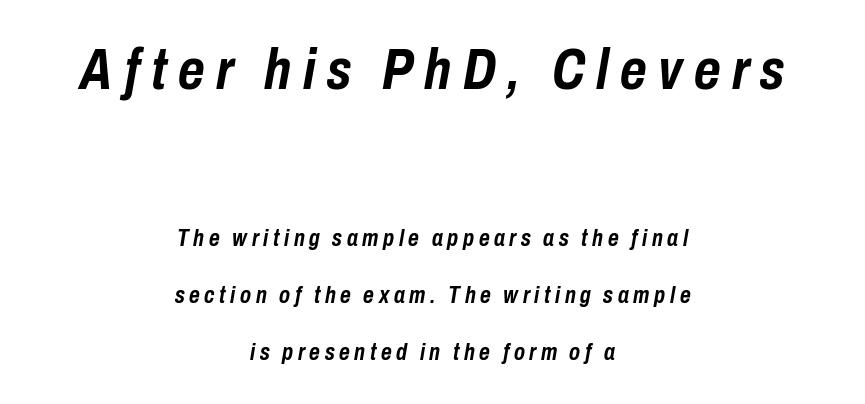
Q: Is the text bold? A: Yes.
Q: Is the text italic (slanted)? A: Yes, it leans right by about 10 degrees.
Q: Is the text underlined? A: No.
Q: How is the paragraph aligned? A: Centered.
Q: Is the spacing between letters normal or unusually wide? A: Unusually wide.
Q: Is the spacing between lines tight, normal or loose? A: Loose.
Q: Which block of text is set in a larger size, the first (top) or the second (bottom)? A: The first (top) one.
Q: Width (condensed, normal, or wide)? A: Condensed.
Q: Stroke contrast? A: Low.
Q: x-height? A: Medium.
Q: Monospaced? A: No.
